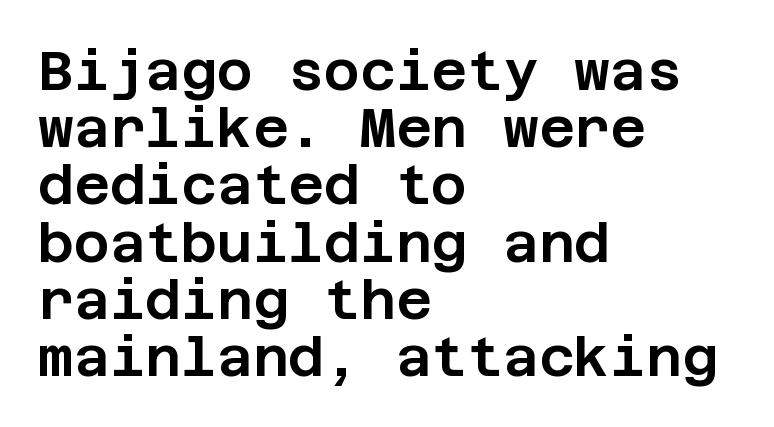
{"serif": "no", "italic": "no", "width": "normal", "stroke_contrast": "low", "x_height": "large", "underline": "no", "align": "left", "line_spacing": "tight", "line_spacing_ratio": 1.04, "letter_spacing": "normal", "letter_spacing_em": 0.0, "glyph_px": 55}
